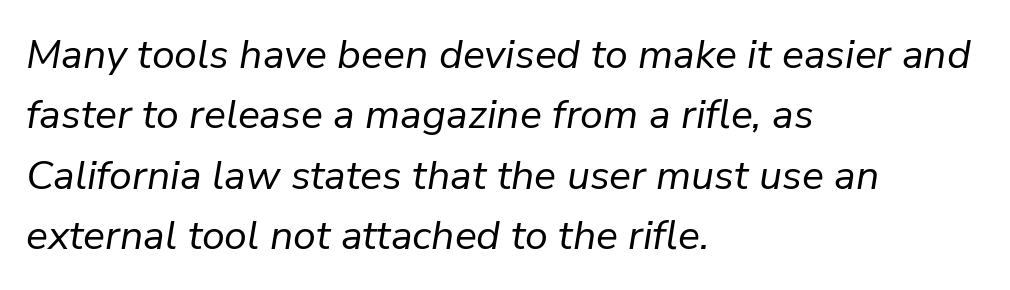
{"italic": "yes", "lean": "right", "slant_degrees": 9, "bold": "no", "weight": "regular", "width": "normal", "stroke_contrast": "low", "x_height": "medium", "monospaced": "no", "underline": "no", "align": "left", "line_spacing": "normal", "line_spacing_ratio": 1.47, "letter_spacing": "normal", "letter_spacing_em": 0.0, "glyph_px": 41}
